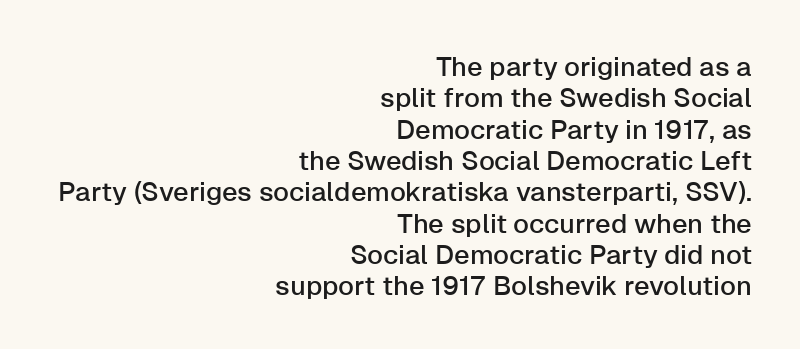
{"italic": "no", "underline": "no", "align": "right", "line_spacing_ratio": 1.16, "letter_spacing": "normal", "letter_spacing_em": 0.0, "glyph_px": 27}
